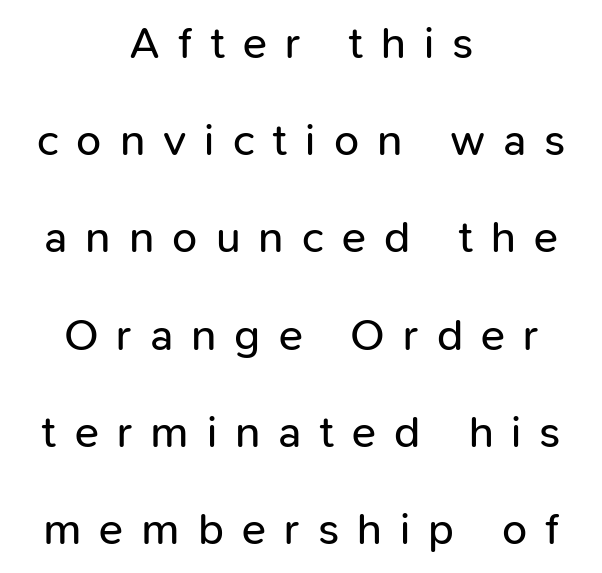
Q: Is the text bold? A: No.
Q: Is the text italic (slanted)? A: No, it is upright.
Q: Is the typeface a serif or a sans-serif typeface? A: Sans-serif.
Q: Is the text underlined? A: No.
Q: How is the paragraph aligned? A: Centered.
Q: Is the spacing between letters normal or unusually wide? A: Unusually wide.
Q: Is the spacing between lines tight, normal or loose? A: Loose.
Q: Width (condensed, normal, or wide)? A: Normal.
Q: Stroke contrast? A: Low.
Q: x-height? A: Medium.
Q: Monospaced? A: No.
